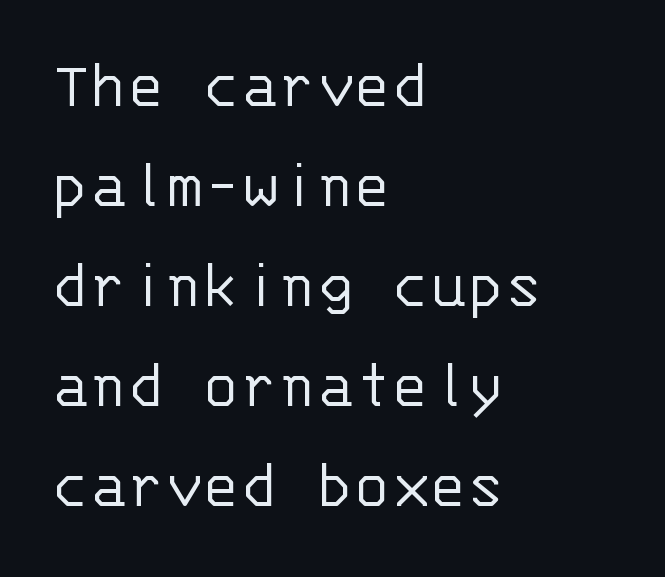
Fixed-width glyphs throughout — classic coding-font behaviour. The block of text has a typical density, with ordinary space between rows. These lines were composed using upright roman letters. Compared with a typical body face, this is equally light or lighter still. Underlining? Definitely not there. What kind of face is this? One without serifs — a sans.
